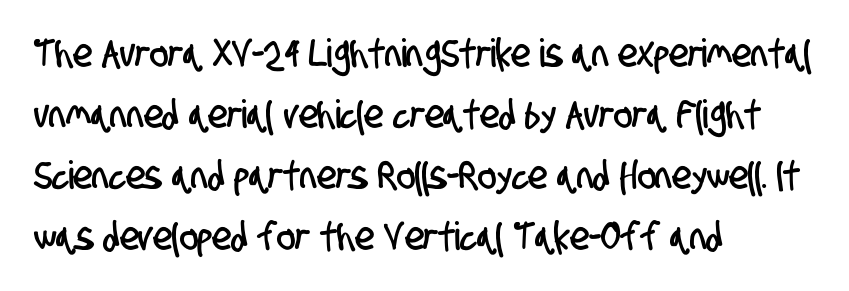
Q: Is the typeface a serif or a sans-serif typeface? A: Sans-serif.
Q: Is the text underlined? A: No.
Q: How is the paragraph aligned? A: Left-aligned.
Q: Is the spacing between letters normal or unusually wide? A: Normal.
Q: Is the spacing between lines tight, normal or loose? A: Normal.
Q: Width (condensed, normal, or wide)? A: Condensed.
Q: Stroke contrast? A: Low.
Q: x-height? A: Large.
Q: Monospaced? A: No.
